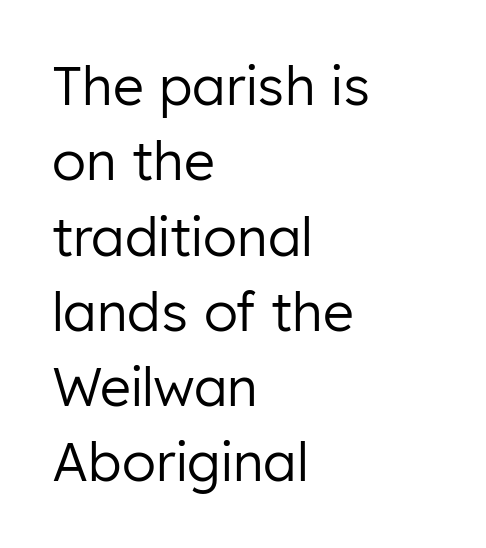
Q: Is the text bold? A: No.
Q: Is the text italic (slanted)? A: No, it is upright.
Q: Is the typeface a serif or a sans-serif typeface? A: Sans-serif.
Q: Is the text underlined? A: No.
Q: How is the paragraph aligned? A: Left-aligned.
Q: Is the spacing between letters normal or unusually wide? A: Normal.
Q: Is the spacing between lines tight, normal or loose? A: Normal.
Q: Width (condensed, normal, or wide)? A: Normal.
Q: Stroke contrast? A: Low.
Q: x-height? A: Medium.
Q: Monospaced? A: No.
